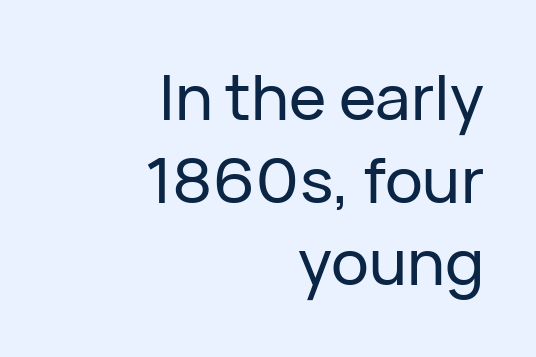
The image shows 63 px sans-serif type, upright; set right-aligned, normal line spacing (1.31x), normal letter spacing, not underlined; low stroke contrast and a medium x-height.
